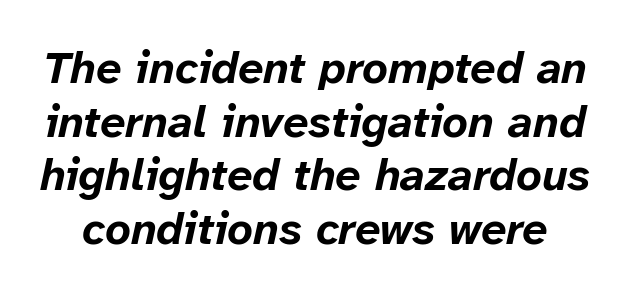
Q: Is the text bold? A: Yes.
Q: Is the text italic (slanted)? A: Yes, it leans right by about 12 degrees.
Q: Is the text underlined? A: No.
Q: Is the spacing between letters normal or unusually wide? A: Normal.
Q: Width (condensed, normal, or wide)? A: Normal.
Q: Stroke contrast? A: Low.
Q: x-height? A: Medium.
Q: Monospaced? A: No.
